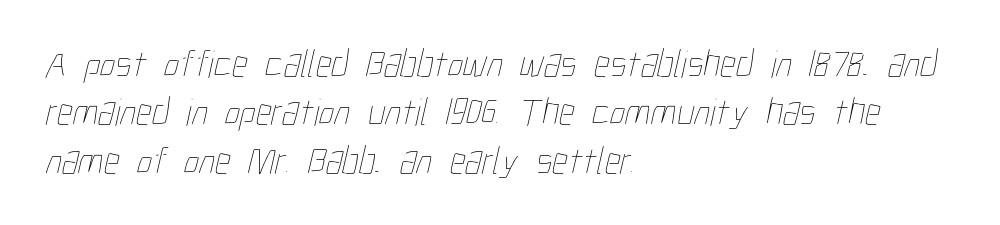
{"bold": "no", "weight": "thin", "width": "condensed", "stroke_contrast": "low", "x_height": "medium", "monospaced": "no", "underline": "no", "align": "left", "line_spacing_ratio": 1.24, "letter_spacing": "normal", "letter_spacing_em": 0.0, "glyph_px": 39}
